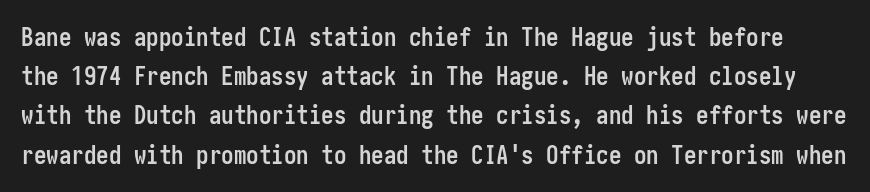
Q: Is the text bold? A: Yes.
Q: Is the text italic (slanted)? A: No, it is upright.
Q: Is the text underlined? A: No.
Q: Is the spacing between letters normal or unusually wide? A: Normal.
Q: Is the spacing between lines tight, normal or loose? A: Normal.
